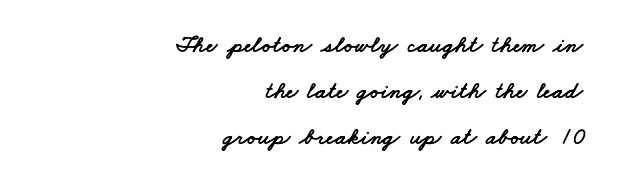
The image shows 24 px text type; set right-aligned, loose line spacing (1.91x), normal letter spacing, not underlined.
